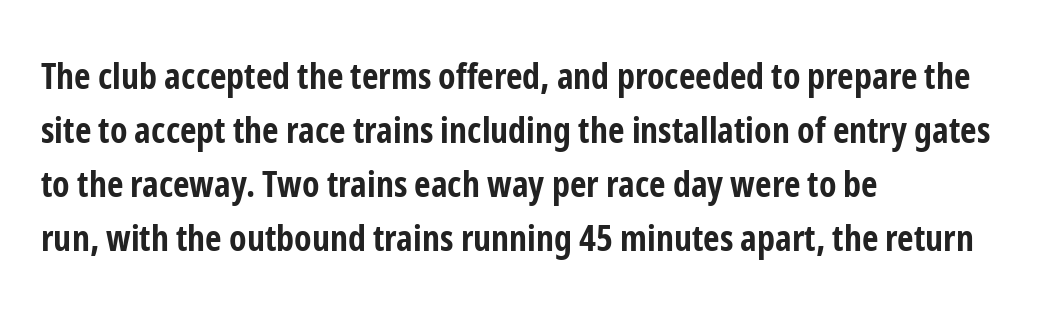
Q: Is the text bold? A: Yes.
Q: Is the text italic (slanted)? A: No, it is upright.
Q: Is the typeface a serif or a sans-serif typeface? A: Sans-serif.
Q: Is the text underlined? A: No.
Q: How is the paragraph aligned? A: Left-aligned.
Q: Is the spacing between letters normal or unusually wide? A: Normal.
Q: Is the spacing between lines tight, normal or loose? A: Normal.
Q: Width (condensed, normal, or wide)? A: Condensed.
Q: Stroke contrast? A: Low.
Q: x-height? A: Medium.
Q: Monospaced? A: No.
